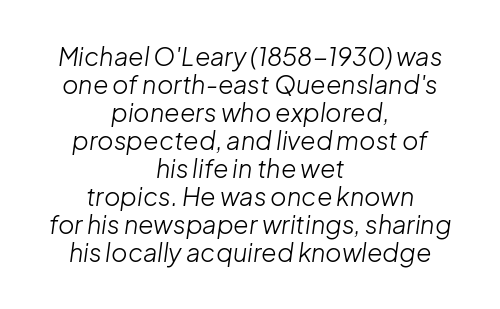
No heavy texture on the line: the type isn't bold. This is oblique type, the kind used for emphasis or titles. Where is the straight margin? There isn't one; the lines are centered. Is there much room between lines? No — they nearly touch. Characters follow at the spacing the type designer built in. Only glyphs here, with clear space below each row.
